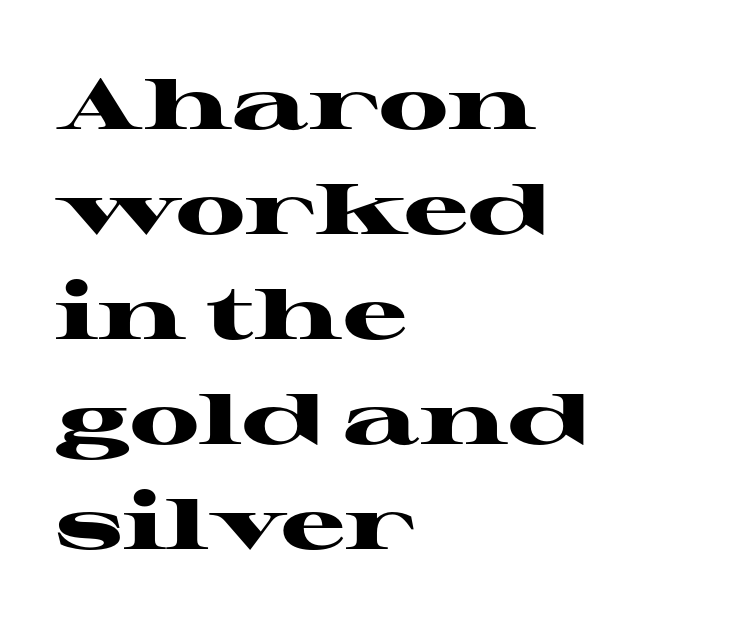
Q: Is the text bold? A: Yes.
Q: Is the text italic (slanted)? A: No, it is upright.
Q: Is the typeface a serif or a sans-serif typeface? A: Serif.
Q: Is the text underlined? A: No.
Q: How is the paragraph aligned? A: Left-aligned.
Q: Is the spacing between letters normal or unusually wide? A: Normal.
Q: Is the spacing between lines tight, normal or loose? A: Normal.
Q: Width (condensed, normal, or wide)? A: Wide.
Q: Stroke contrast? A: High.
Q: x-height? A: Medium.
Q: Monospaced? A: No.
